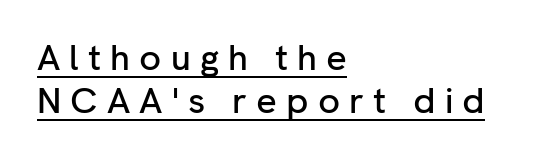
Q: Is the text italic (slanted)? A: No, it is upright.
Q: Is the typeface a serif or a sans-serif typeface? A: Sans-serif.
Q: Is the text underlined? A: Yes.
Q: How is the paragraph aligned? A: Left-aligned.
Q: Is the spacing between letters normal or unusually wide? A: Unusually wide.
Q: Width (condensed, normal, or wide)? A: Normal.
Q: Stroke contrast? A: Low.
Q: x-height? A: Medium.
Q: Monospaced? A: No.
